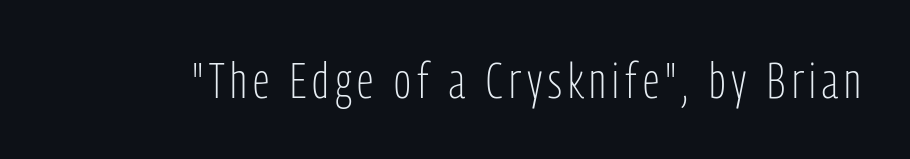
Q: Is the text bold? A: No.
Q: Is the text italic (slanted)? A: No, it is upright.
Q: Is the typeface a serif or a sans-serif typeface? A: Sans-serif.
Q: Is the text underlined? A: No.
Q: Width (condensed, normal, or wide)? A: Condensed.
Q: Stroke contrast? A: Low.
Q: x-height? A: Medium.
Q: Monospaced? A: No.
